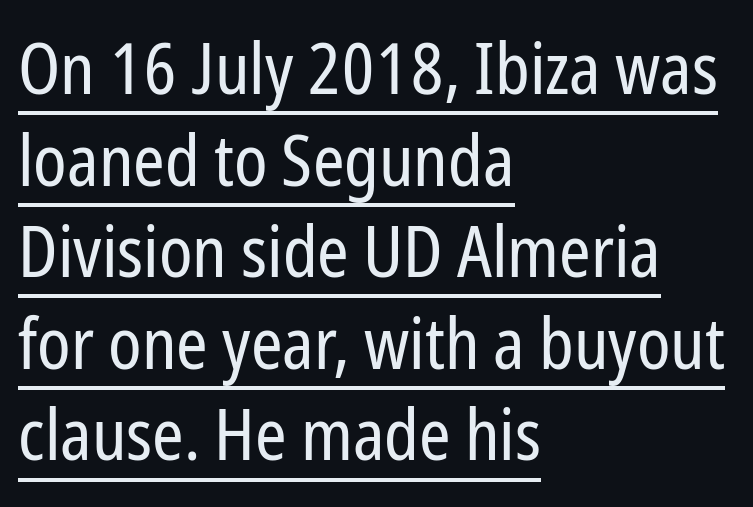
The image shows 71 px regular-weight, condensed sans-serif type, upright; set left-aligned, normal line spacing (1.29x), normal letter spacing, underlined; low stroke contrast and a medium x-height.
